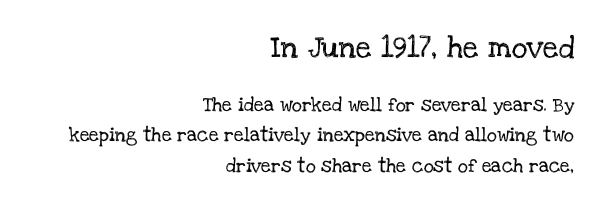
{"italic": "no", "underline": "no", "align": "right", "line_spacing": "loose", "line_spacing_ratio": 2.16, "letter_spacing": "normal", "letter_spacing_em": 0.0, "larger_block": "first", "size_ratio": 1.57, "glyph_px": 22}
